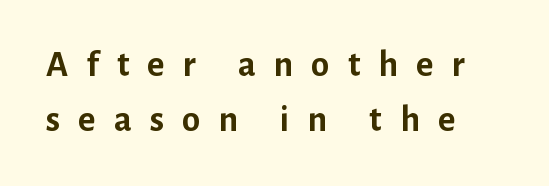
Q: Is the text bold? A: Yes.
Q: Is the text italic (slanted)? A: No, it is upright.
Q: Is the typeface a serif or a sans-serif typeface? A: Sans-serif.
Q: Is the text underlined? A: No.
Q: How is the paragraph aligned? A: Left-aligned.
Q: Is the spacing between letters normal or unusually wide? A: Unusually wide.
Q: Is the spacing between lines tight, normal or loose? A: Normal.
Q: Width (condensed, normal, or wide)? A: Normal.
Q: Stroke contrast? A: Low.
Q: x-height? A: Medium.
Q: Monospaced? A: No.
